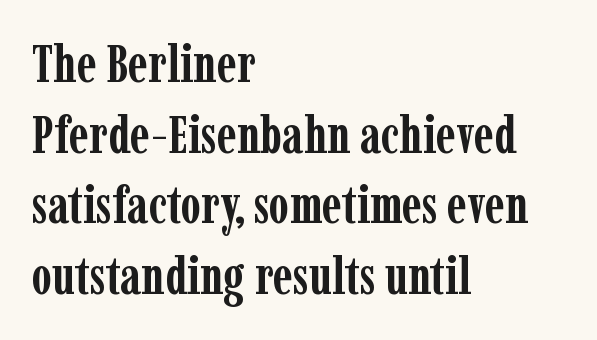
Q: Is the text bold? A: Yes.
Q: Is the text italic (slanted)? A: No, it is upright.
Q: Is the typeface a serif or a sans-serif typeface? A: Serif.
Q: Is the text underlined? A: No.
Q: How is the paragraph aligned? A: Left-aligned.
Q: Is the spacing between letters normal or unusually wide? A: Normal.
Q: Is the spacing between lines tight, normal or loose? A: Normal.
Q: Width (condensed, normal, or wide)? A: Condensed.
Q: Stroke contrast? A: Low.
Q: x-height? A: Medium.
Q: Monospaced? A: No.
